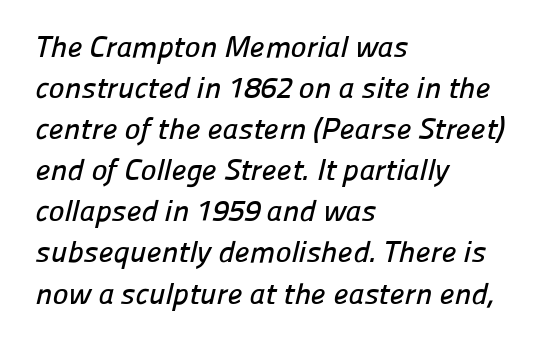
Q: Is the typeface a serif or a sans-serif typeface? A: Sans-serif.
Q: Is the text underlined? A: No.
Q: How is the paragraph aligned? A: Left-aligned.
Q: Is the spacing between letters normal or unusually wide? A: Normal.
Q: Is the spacing between lines tight, normal or loose? A: Normal.
Q: Width (condensed, normal, or wide)? A: Normal.
Q: Stroke contrast? A: Low.
Q: x-height? A: Medium.
Q: Monospaced? A: No.
